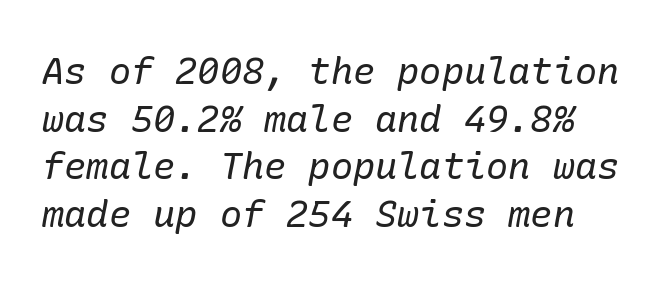
{"italic": "yes", "lean": "right", "slant_degrees": 10, "bold": "no", "weight": "regular", "width": "normal", "stroke_contrast": "low", "x_height": "medium", "underline": "no", "line_spacing": "normal", "line_spacing_ratio": 1.29, "letter_spacing": "normal", "letter_spacing_em": 0.0, "glyph_px": 37}
